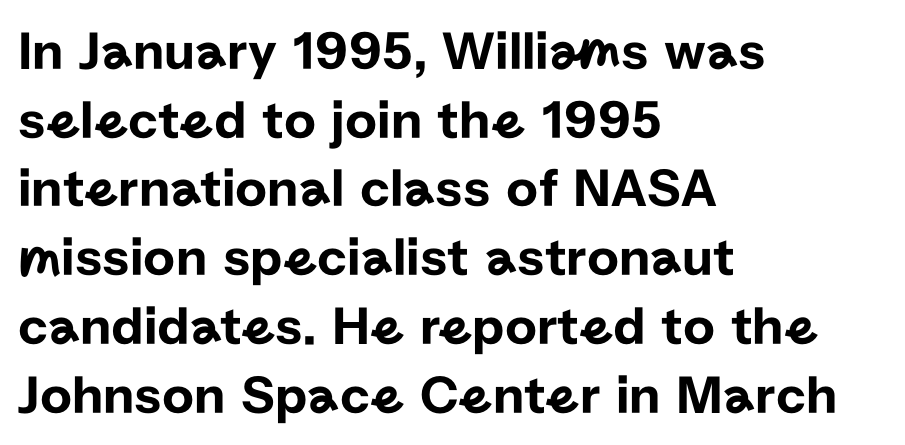
Each letter's strokes conclude bluntly, with no projecting serifs. Here the designer chose a conventional face with non-uniform glyph widths. Is there much room between lines? A standard amount, neither cramped nor airy. Notice how the passage keeps a crisp vertical edge on the left only.
